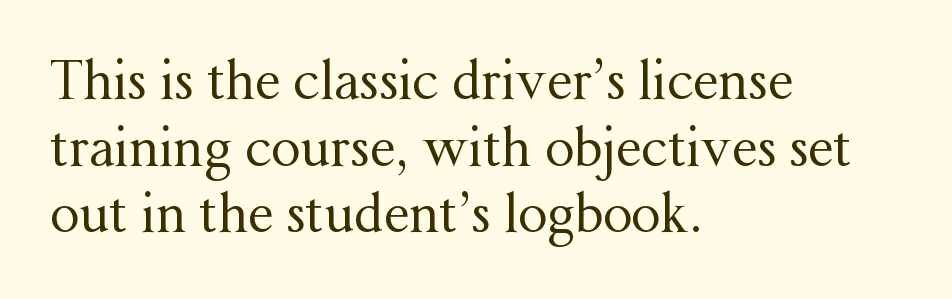
The image shows 52 px regular-weight serif type, upright; set left-aligned, normal line spacing (1.28x), normal letter spacing, not underlined; medium stroke contrast and a medium x-height.
